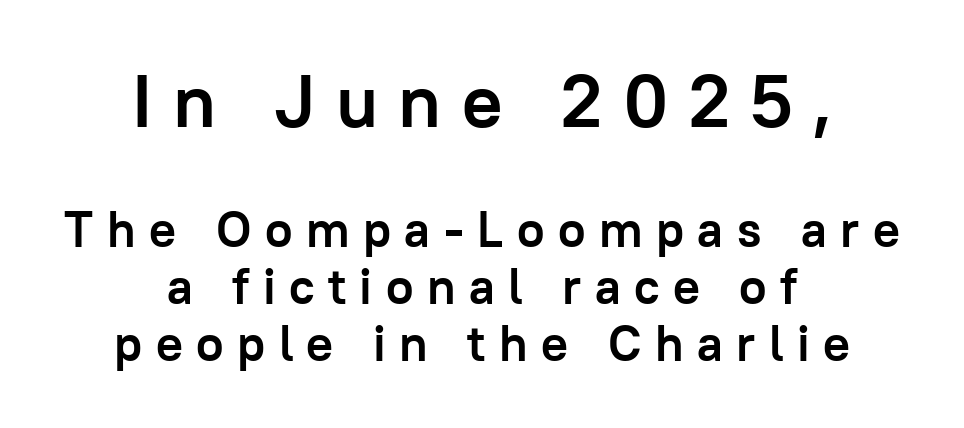
{"serif": "no", "italic": "no", "bold": "yes", "weight": "semibold", "width": "normal", "stroke_contrast": "low", "x_height": "medium", "monospaced": "no", "underline": "no", "align": "center", "line_spacing": "tight", "line_spacing_ratio": 1.14, "letter_spacing": "wide", "letter_spacing_em": 0.27, "larger_block": "first", "size_ratio": 1.5, "glyph_px": 75}
